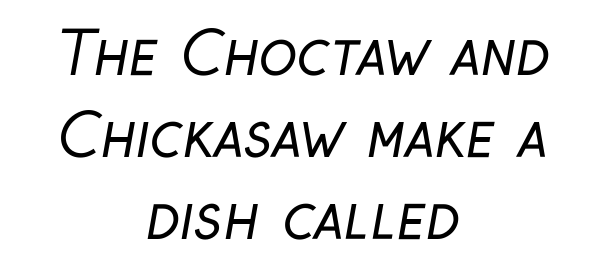
The rendering uses natural spacing where letterforms have individual widths. If you measured baseline to baseline, you'd find a middling distance. Only glyphs here, with clear space below each row. A student would call this center alignment; a typographer would say set centered. The line texture is even and compact thanks to regular tracking.
